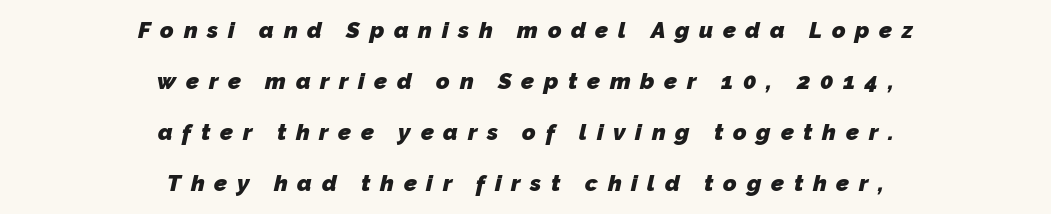
These lines stand farther apart than default settings would place them. Quick note: underline off. Every letter is thick-stroked: bold, no question. Each line is balanced around a shared central axis.
